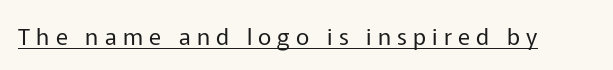
Q: Is the text bold? A: No.
Q: Is the text italic (slanted)? A: No, it is upright.
Q: Is the text underlined? A: Yes.
Q: Is the spacing between letters normal or unusually wide? A: Unusually wide.
